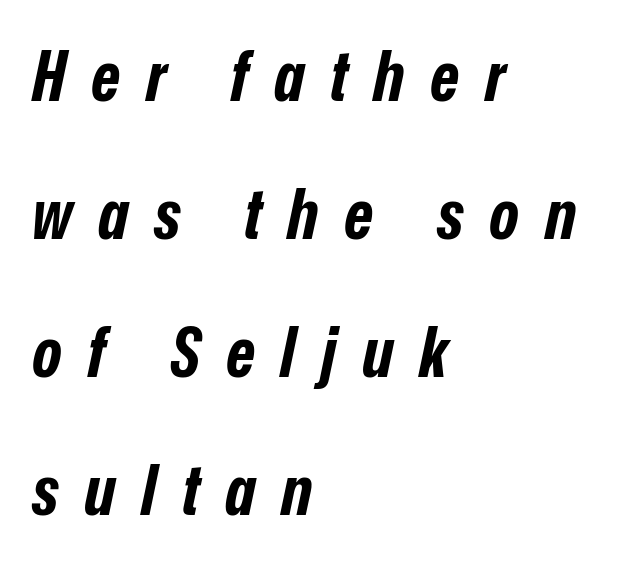
{"italic": "yes", "lean": "right", "slant_degrees": 12, "bold": "yes", "weight": "bold", "width": "condensed", "stroke_contrast": "low", "x_height": "medium", "monospaced": "no", "underline": "no", "align": "left", "line_spacing": "loose", "line_spacing_ratio": 1.97, "letter_spacing": "wide", "letter_spacing_em": 0.37, "glyph_px": 70}
